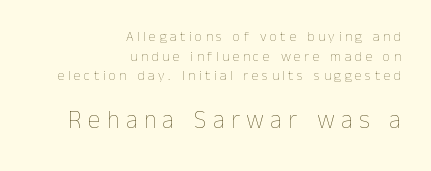
The image shows 25 px text type, upright; set right-aligned, normal line spacing (1.41x), unusually wide letter spacing (+0.25 em), not underlined; the second (bottom) block is 1.79x larger.
